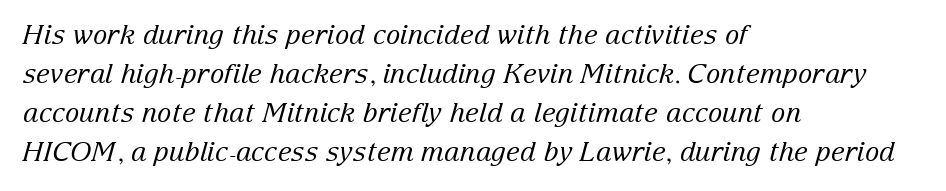
A bare baseline throughout the passage. Quick note: interline space is typical. The text carries the slant typical of an italic or oblique font. Reading down the block, your eye returns to a fixed left position each line.
